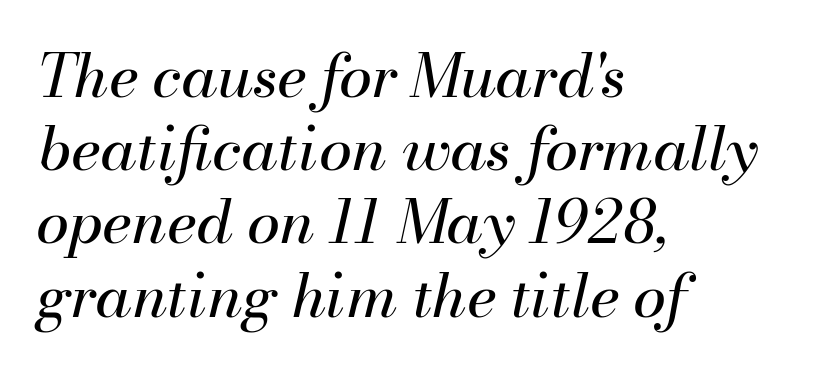
The image shows 60 px regular-weight type, italic (leaning right); set left-aligned, line spacing 1.22x, normal letter spacing, not underlined; medium stroke contrast and a small x-height.
